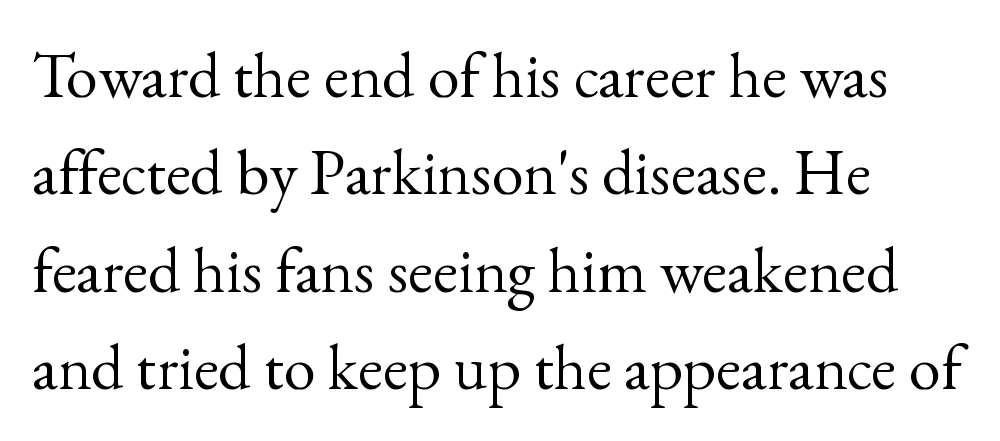
Q: Is the text bold? A: No.
Q: Is the text italic (slanted)? A: No, it is upright.
Q: Is the typeface a serif or a sans-serif typeface? A: Serif.
Q: Is the text underlined? A: No.
Q: How is the paragraph aligned? A: Left-aligned.
Q: Is the spacing between letters normal or unusually wide? A: Normal.
Q: Is the spacing between lines tight, normal or loose? A: Normal.
Q: Width (condensed, normal, or wide)? A: Normal.
Q: x-height? A: Small.
Q: Monospaced? A: No.
